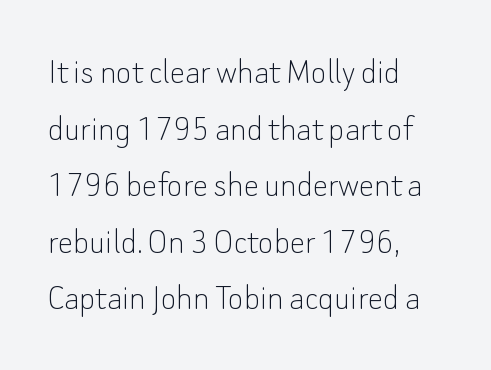
Check where the strokes stop: nothing finishes them off — pure sans. Layout note: lines flush left. Reading down the column, the eye jumps a familiar distance to each next line. Descender tails drop into unmarked territory. Spacing verdict: proportional, widths tailored to each character. No chunkiness to these letters — they're not bold.
